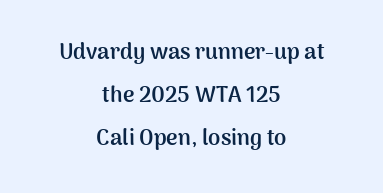
Q: Is the text bold? A: Yes.
Q: Is the text italic (slanted)? A: No, it is upright.
Q: Is the text underlined? A: No.
Q: How is the paragraph aligned? A: Centered.
Q: Is the spacing between letters normal or unusually wide? A: Normal.
Q: Is the spacing between lines tight, normal or loose? A: Loose.
